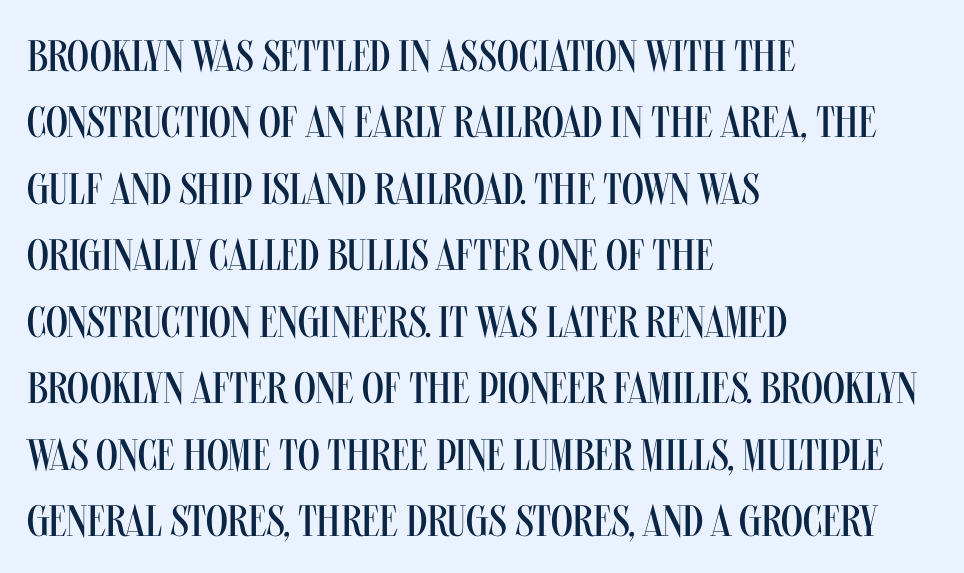
The image shows 44 px regular-weight, condensed sans-serif type, upright; set left-aligned, normal line spacing (1.51x), normal letter spacing, not underlined; medium stroke contrast and a large x-height.
